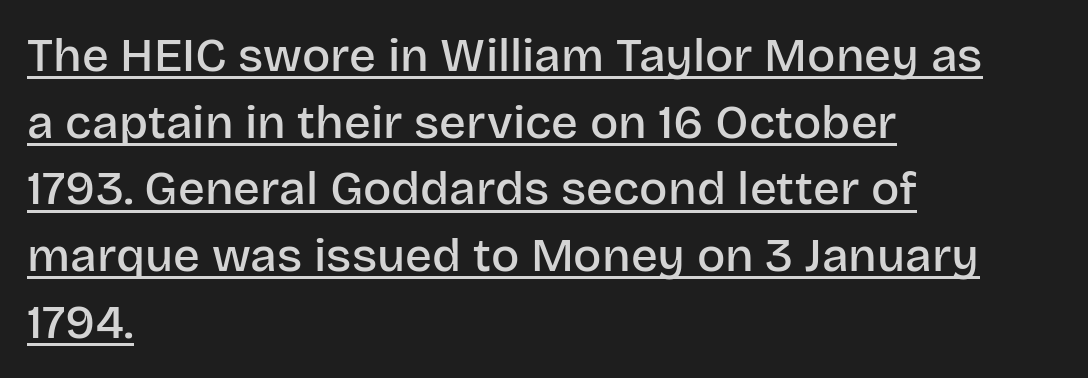
Q: Is the text bold? A: Semi-bold.
Q: Is the text italic (slanted)? A: No, it is upright.
Q: Is the typeface a serif or a sans-serif typeface? A: Sans-serif.
Q: Is the text underlined? A: Yes.
Q: How is the paragraph aligned? A: Left-aligned.
Q: Is the spacing between letters normal or unusually wide? A: Normal.
Q: Is the spacing between lines tight, normal or loose? A: Normal.
Q: Width (condensed, normal, or wide)? A: Normal.
Q: Stroke contrast? A: Low.
Q: x-height? A: Large.
Q: Monospaced? A: No.
